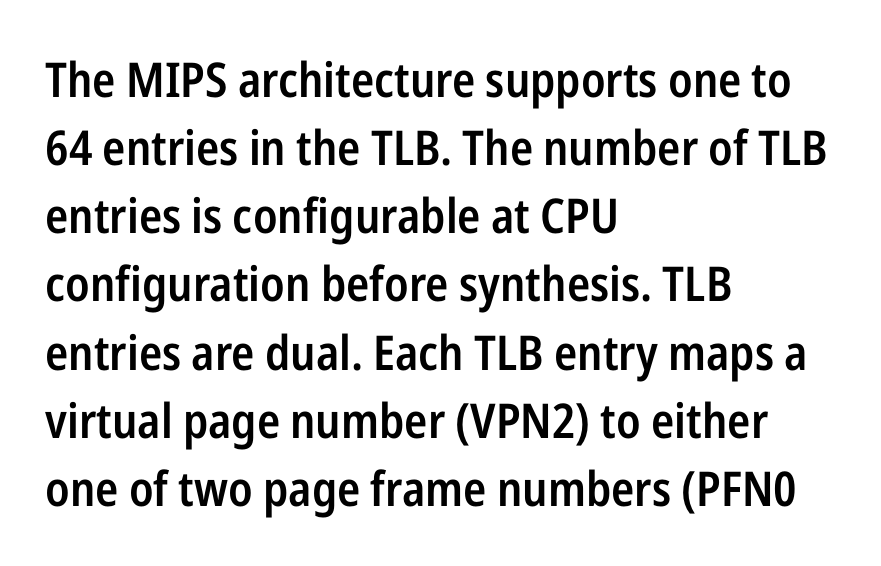
Normally led — the rows are evenly, conventionally spaced. Weight: semibold (demi). The rag falls on the right side of this text block. Spacing verdict: proportional, widths tailored to each character. This is roman type, the default non-slanted kind. Underline: absent.
